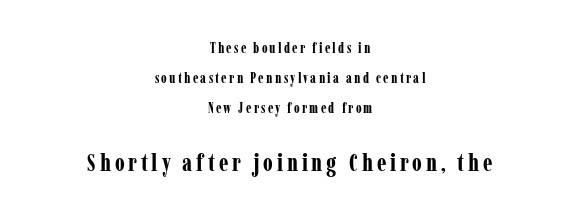
{"italic": "no", "bold": "yes", "underline": "no", "align": "center", "line_spacing": "loose", "line_spacing_ratio": 2.15, "larger_block": "second", "size_ratio": 1.71, "glyph_px": 24}
